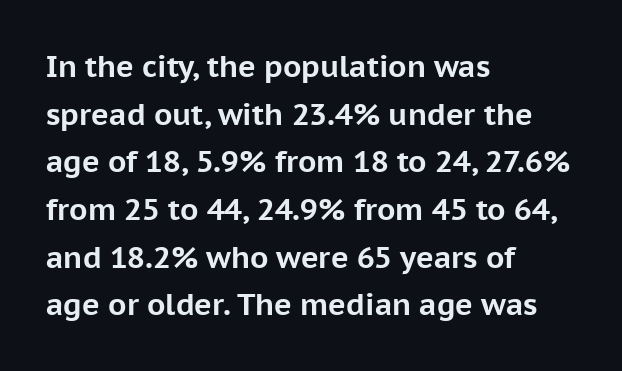
{"serif": "no", "italic": "no", "bold": "yes", "weight": "bold", "width": "normal", "stroke_contrast": "low", "x_height": "medium", "monospaced": "no", "underline": "no", "align": "left", "line_spacing": "normal", "line_spacing_ratio": 1.59, "letter_spacing": "normal", "letter_spacing_em": 0.0, "glyph_px": 30}
